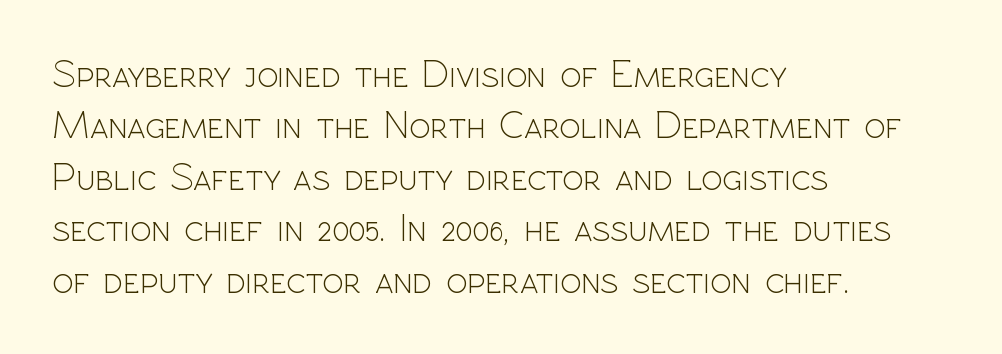
Q: Is the text bold? A: No.
Q: Is the text italic (slanted)? A: No, it is upright.
Q: Is the typeface a serif or a sans-serif typeface? A: Sans-serif.
Q: Is the text underlined? A: No.
Q: How is the paragraph aligned? A: Left-aligned.
Q: Is the spacing between letters normal or unusually wide? A: Normal.
Q: Is the spacing between lines tight, normal or loose? A: Normal.
Q: Width (condensed, normal, or wide)? A: Normal.
Q: x-height? A: Medium.
Q: Monospaced? A: No.
